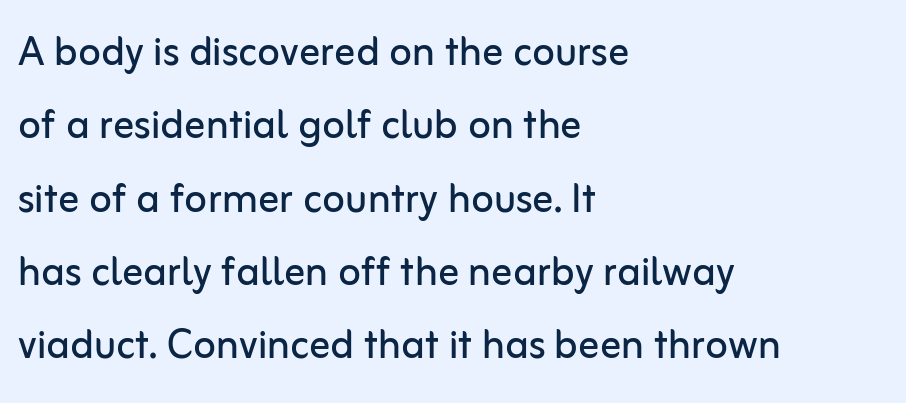
Q: Is the text bold? A: No.
Q: Is the text italic (slanted)? A: No, it is upright.
Q: Is the typeface a serif or a sans-serif typeface? A: Sans-serif.
Q: Is the text underlined? A: No.
Q: How is the paragraph aligned? A: Left-aligned.
Q: Is the spacing between letters normal or unusually wide? A: Normal.
Q: Is the spacing between lines tight, normal or loose? A: Normal.
Q: Width (condensed, normal, or wide)? A: Normal.
Q: Stroke contrast? A: Low.
Q: x-height? A: Medium.
Q: Monospaced? A: No.
